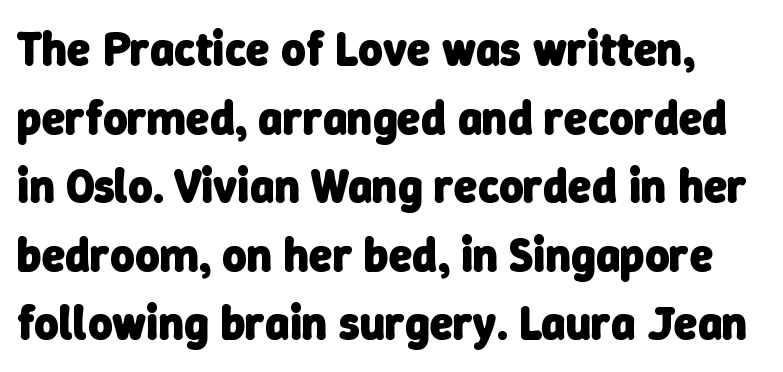
{"serif": "no", "bold": "yes", "weight": "heavy", "width": "normal", "stroke_contrast": "low", "x_height": "medium", "monospaced": "no", "underline": "no", "line_spacing": "normal", "line_spacing_ratio": 1.46, "letter_spacing": "normal", "letter_spacing_em": 0.0, "glyph_px": 47}
